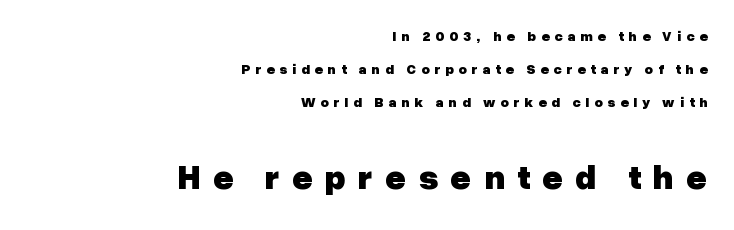
Each glyph is drawn with heavy, bold strokes. The specimen reads as upright at a glance. This rendering features lettering with no underline. Font category for this specimen: sans-serif. Note: smaller setting up top, larger setting below.
